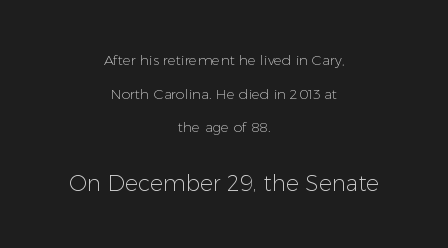
{"italic": "no", "bold": "no", "underline": "no", "align": "center", "line_spacing": "loose", "line_spacing_ratio": 2.4, "letter_spacing": "normal", "letter_spacing_em": 0.0, "larger_block": "second", "size_ratio": 1.57, "glyph_px": 22}
